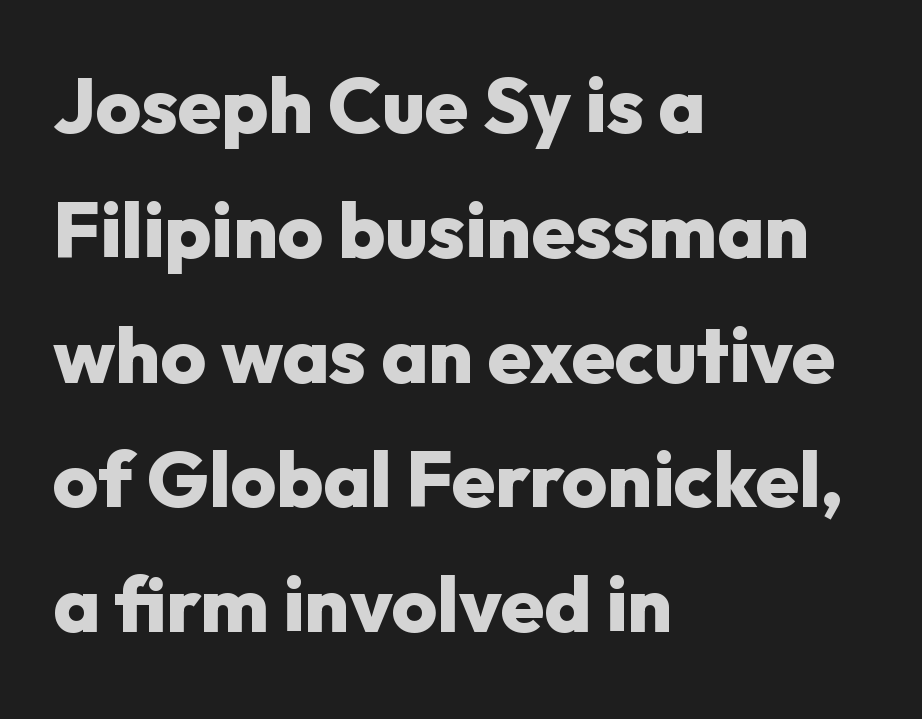
This sample keeps an unexceptional amount of space between lines. Caption: multi-line text, flush left, ragged right. Ordinary non-slanted type is in use. The rendering uses a bold face; every stroke is thick and dark. Think of a printed novel: that variable character pitch is what you see here.
